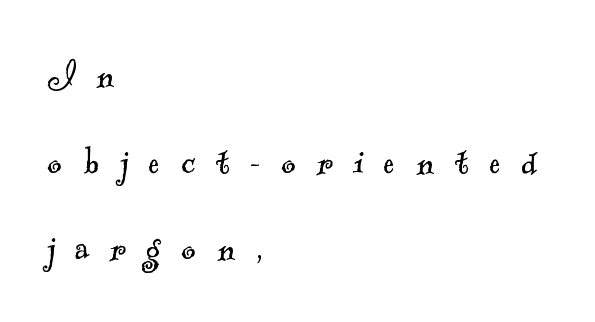
Q: Is the text bold? A: No.
Q: Is the typeface a serif or a sans-serif typeface? A: Serif.
Q: Is the text underlined? A: No.
Q: How is the paragraph aligned? A: Left-aligned.
Q: Is the spacing between letters normal or unusually wide? A: Unusually wide.
Q: Is the spacing between lines tight, normal or loose? A: Loose.
Q: Width (condensed, normal, or wide)? A: Normal.
Q: x-height? A: Small.
Q: Monospaced? A: No.
